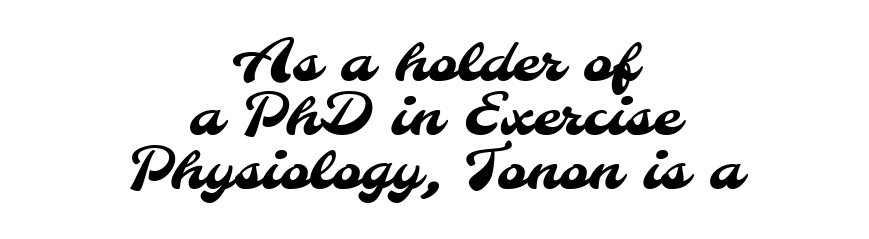
{"serif": "no", "width": "normal", "stroke_contrast": "medium", "x_height": "small", "monospaced": "no", "underline": "no", "align": "center", "line_spacing": "tight", "line_spacing_ratio": 0.95, "letter_spacing": "normal", "letter_spacing_em": 0.0, "glyph_px": 57}
